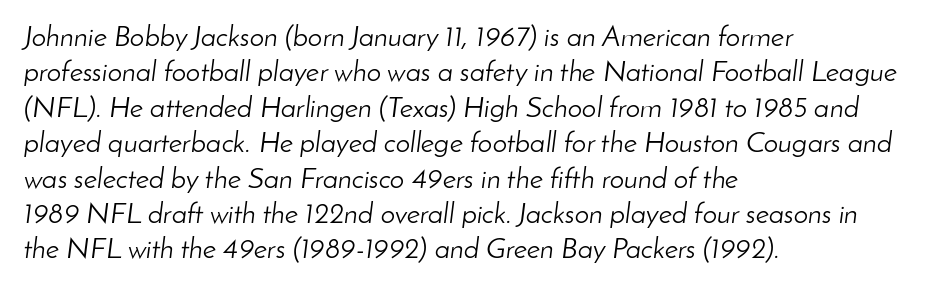
Q: Is the text bold? A: No.
Q: Is the text italic (slanted)? A: Yes, it leans right by about 8 degrees.
Q: Is the text underlined? A: No.
Q: How is the paragraph aligned? A: Left-aligned.
Q: Is the spacing between letters normal or unusually wide? A: Normal.
Q: Width (condensed, normal, or wide)? A: Normal.
Q: Stroke contrast? A: Low.
Q: x-height? A: Small.
Q: Monospaced? A: No.
